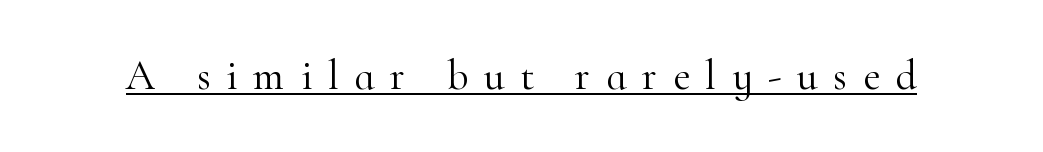
The image shows 42 px light serif type, upright; set unusually wide letter spacing (+0.37 em), underlined; high stroke contrast and a small x-height.
